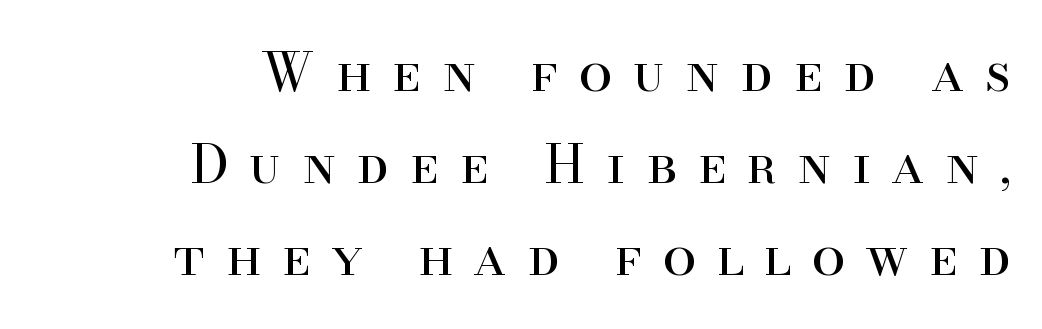
{"serif": "yes", "italic": "no", "bold": "no", "weight": "regular", "width": "normal", "stroke_contrast": "high", "x_height": "small", "monospaced": "no", "underline": "no", "align": "right", "line_spacing_ratio": 1.74, "letter_spacing": "wide", "letter_spacing_em": 0.4, "glyph_px": 53}
